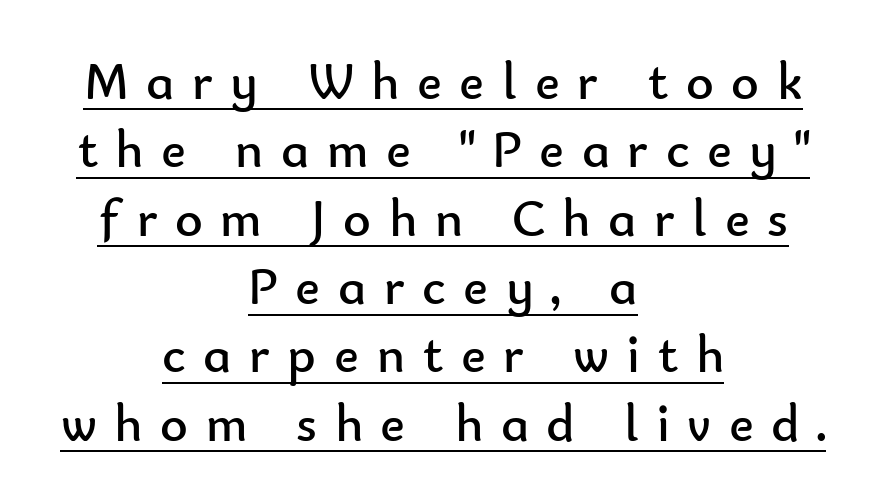
Q: Is the text bold? A: No.
Q: Is the text italic (slanted)? A: No, it is upright.
Q: Is the typeface a serif or a sans-serif typeface? A: Sans-serif.
Q: Is the text underlined? A: Yes.
Q: How is the paragraph aligned? A: Centered.
Q: Is the spacing between letters normal or unusually wide? A: Unusually wide.
Q: Is the spacing between lines tight, normal or loose? A: Normal.
Q: Width (condensed, normal, or wide)? A: Normal.
Q: Stroke contrast? A: Low.
Q: x-height? A: Small.
Q: Monospaced? A: No.
